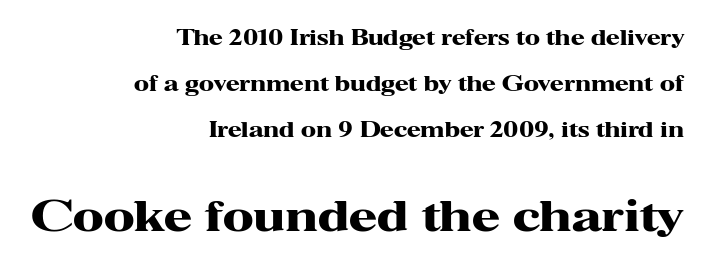
No word sits above an underline. The rendering uses a bold face; every stroke is thick and dark. Examine the stroke ends and you'll spot serifs. Is this a fixed-width face? No — the glyphs have proportional, varying widths.
